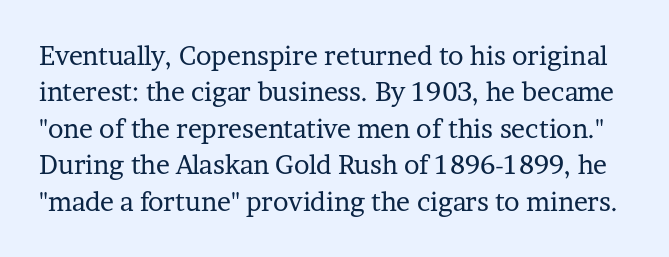
Look at the tracking — it's just the regular setting, nothing added. A quiet, ordinary-to-light weight characterises the typeface. The area under the type is left untouched. This sample keeps an unexceptional amount of space between lines.
